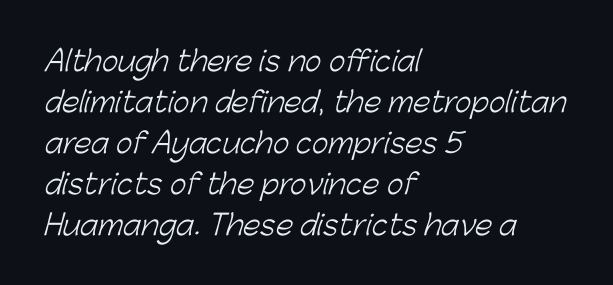
Q: Is the text bold? A: No.
Q: Is the typeface a serif or a sans-serif typeface? A: Sans-serif.
Q: Is the text underlined? A: No.
Q: How is the paragraph aligned? A: Left-aligned.
Q: Is the spacing between letters normal or unusually wide? A: Normal.
Q: Is the spacing between lines tight, normal or loose? A: Normal.
Q: Width (condensed, normal, or wide)? A: Normal.
Q: Stroke contrast? A: Low.
Q: x-height? A: Medium.
Q: Monospaced? A: No.
